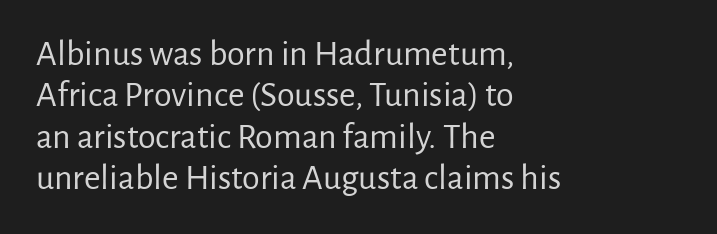
Q: Is the text bold? A: No.
Q: Is the text italic (slanted)? A: No, it is upright.
Q: Is the typeface a serif or a sans-serif typeface? A: Sans-serif.
Q: Is the text underlined? A: No.
Q: How is the paragraph aligned? A: Left-aligned.
Q: Is the spacing between letters normal or unusually wide? A: Normal.
Q: Is the spacing between lines tight, normal or loose? A: Tight.
Q: Width (condensed, normal, or wide)? A: Normal.
Q: Stroke contrast? A: Low.
Q: x-height? A: Medium.
Q: Monospaced? A: No.
